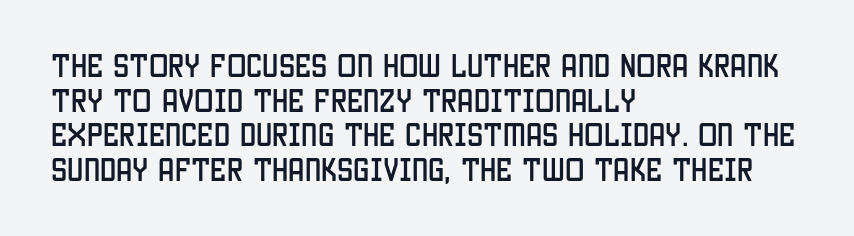
{"italic": "no", "underline": "no", "align": "left", "line_spacing": "normal", "line_spacing_ratio": 1.33, "letter_spacing": "normal", "letter_spacing_em": 0.0, "glyph_px": 26}
